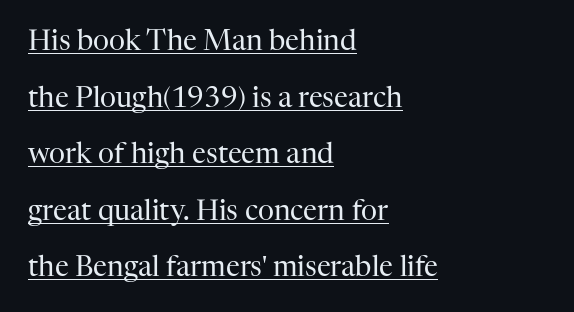
Q: Is the text bold? A: No.
Q: Is the text italic (slanted)? A: No, it is upright.
Q: Is the typeface a serif or a sans-serif typeface? A: Serif.
Q: Is the text underlined? A: Yes.
Q: How is the paragraph aligned? A: Left-aligned.
Q: Is the spacing between letters normal or unusually wide? A: Normal.
Q: Is the spacing between lines tight, normal or loose? A: Loose.
Q: Width (condensed, normal, or wide)? A: Normal.
Q: Stroke contrast? A: High.
Q: x-height? A: Medium.
Q: Monospaced? A: No.
